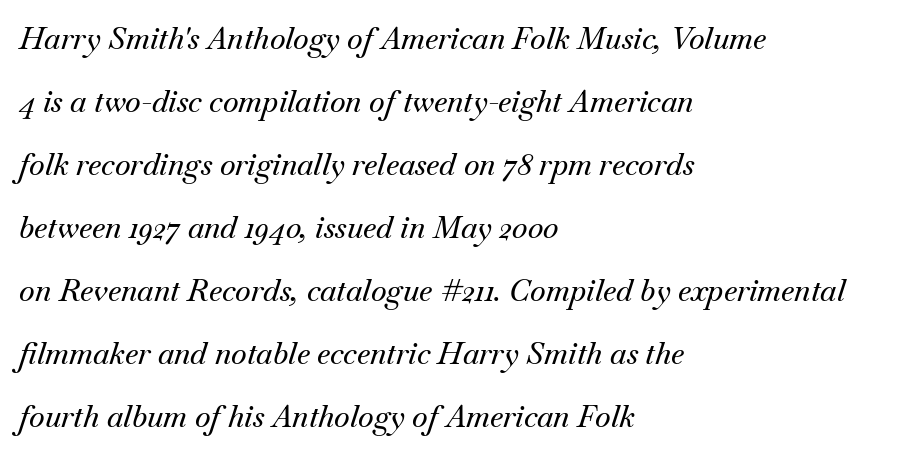
{"serif": "yes", "italic": "yes", "lean": "right", "slant_degrees": 18, "width": "normal", "stroke_contrast": "medium", "x_height": "small", "monospaced": "no", "underline": "no", "align": "left", "line_spacing": "loose", "line_spacing_ratio": 2.1, "letter_spacing": "normal", "letter_spacing_em": 0.0, "glyph_px": 30}
